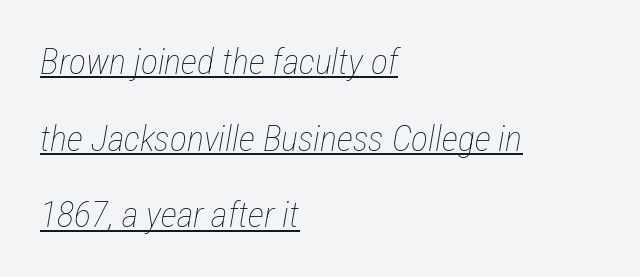
The image shows 36 px thin, condensed type, italic (leaning right); set left-aligned, loose line spacing (2.13x), normal letter spacing, underlined; low stroke contrast and a medium x-height.
